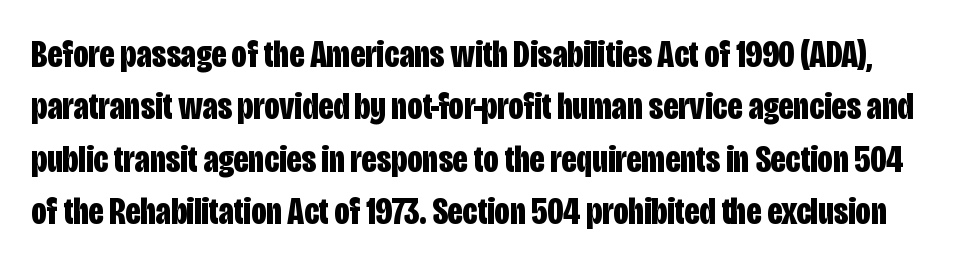
{"serif": "no", "italic": "no", "bold": "yes", "weight": "bold", "width": "condensed", "stroke_contrast": "low", "x_height": "large", "monospaced": "no", "underline": "no", "line_spacing": "normal", "line_spacing_ratio": 1.38, "letter_spacing": "normal", "letter_spacing_em": 0.0, "glyph_px": 38}
